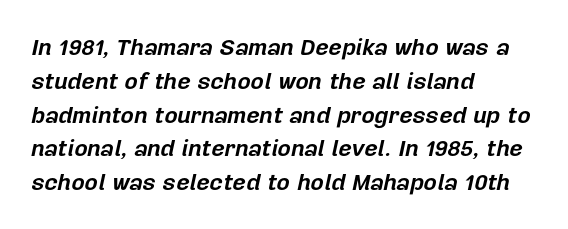
The image shows 23 px bold type, italic (leaning right); set left-aligned, normal line spacing (1.47x), normal letter spacing, not underlined.
